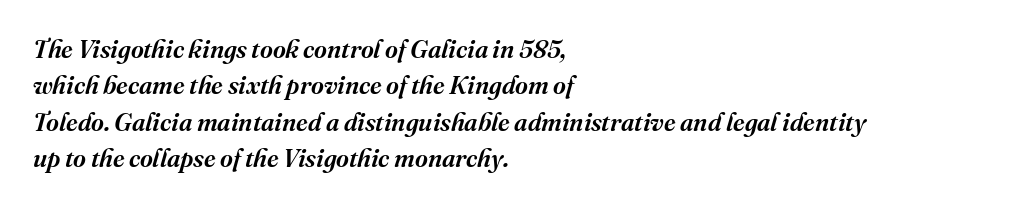
The image shows 25 px text type, italic (leaning right); set left-aligned, normal line spacing (1.46x), normal letter spacing, not underlined.
